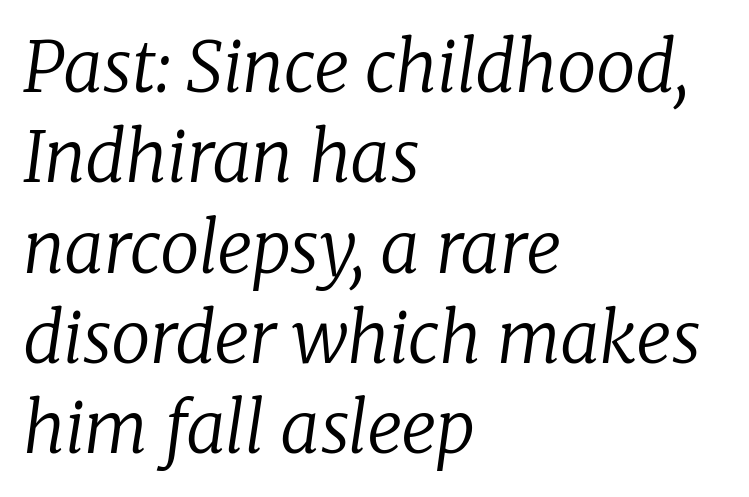
{"serif": "yes", "italic": "yes", "lean": "right", "slant_degrees": 8, "bold": "no", "weight": "regular", "width": "normal", "stroke_contrast": "low", "x_height": "medium", "monospaced": "no", "underline": "no", "align": "left", "line_spacing": "normal", "line_spacing_ratio": 1.29, "letter_spacing": "normal", "letter_spacing_em": 0.0, "glyph_px": 70}
